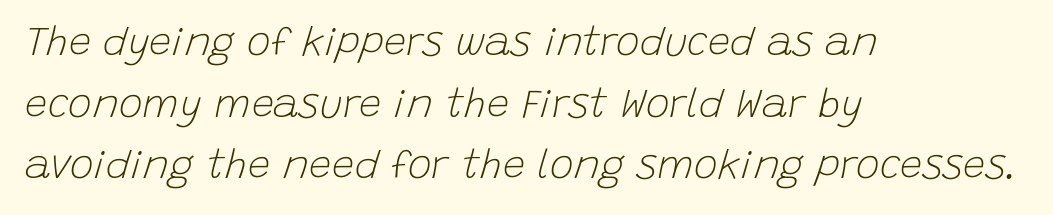
The image shows 40 px light type, italic (leaning right); set left-aligned, normal line spacing (1.54x), normal letter spacing, not underlined; low stroke contrast and a large x-height.
